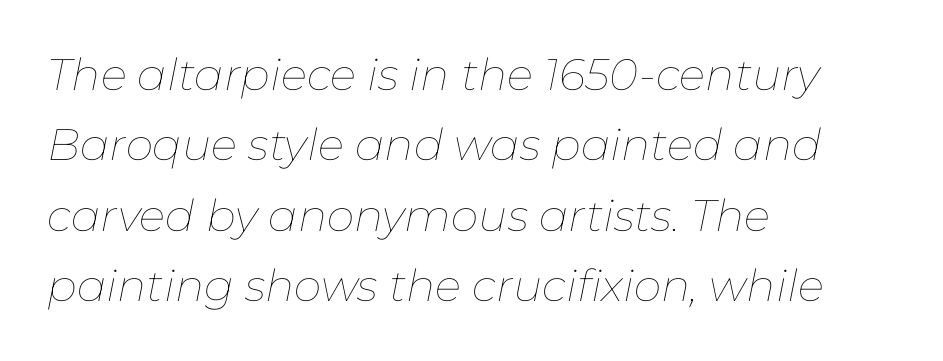
The image shows 44 px thin type, italic (leaning right); set left-aligned, normal line spacing (1.6x), normal letter spacing, not underlined; low stroke contrast and a medium x-height.
